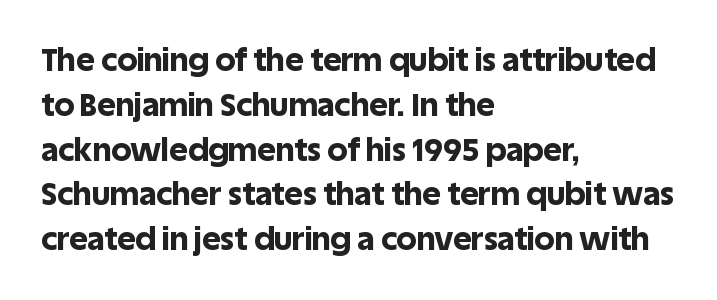
Q: Is the text bold? A: Yes.
Q: Is the text italic (slanted)? A: No, it is upright.
Q: Is the typeface a serif or a sans-serif typeface? A: Sans-serif.
Q: Is the text underlined? A: No.
Q: How is the paragraph aligned? A: Left-aligned.
Q: Is the spacing between letters normal or unusually wide? A: Normal.
Q: Is the spacing between lines tight, normal or loose? A: Normal.
Q: Width (condensed, normal, or wide)? A: Normal.
Q: x-height? A: Large.
Q: Monospaced? A: No.
